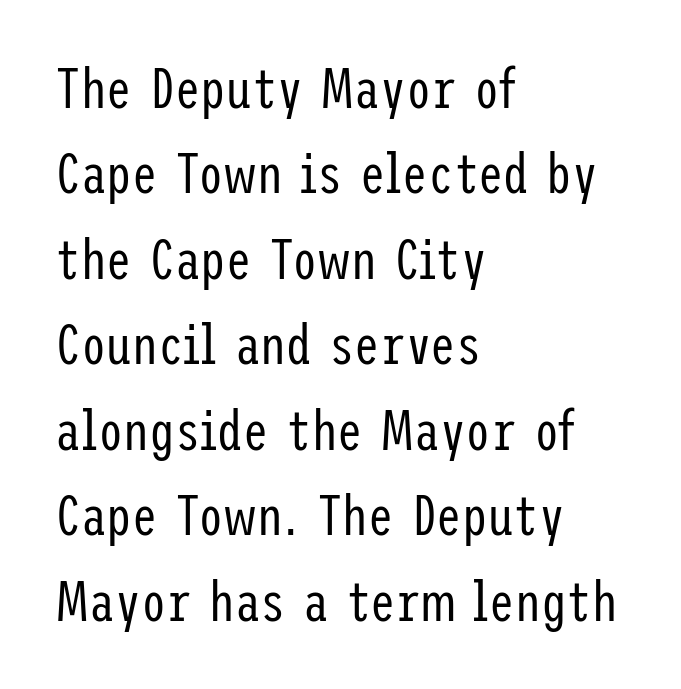
{"serif": "no", "italic": "no", "bold": "no", "weight": "regular", "width": "condensed", "stroke_contrast": "low", "x_height": "medium", "underline": "no", "align": "left", "line_spacing": "normal", "line_spacing_ratio": 1.5, "letter_spacing": "normal", "letter_spacing_em": 0.0, "glyph_px": 57}
